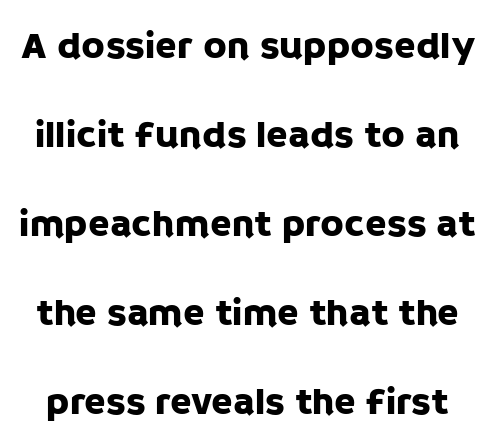
{"serif": "no", "italic": "no", "width": "normal", "stroke_contrast": "low", "x_height": "large", "monospaced": "no", "underline": "no", "line_spacing": "loose", "line_spacing_ratio": 2.28, "letter_spacing": "normal", "letter_spacing_em": 0.0, "glyph_px": 39}
